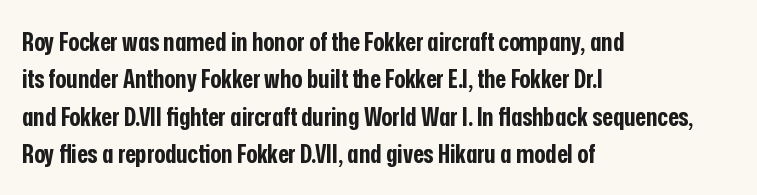
{"italic": "no", "bold": "yes", "underline": "no", "align": "left", "line_spacing": "normal", "line_spacing_ratio": 1.44, "letter_spacing": "normal", "letter_spacing_em": 0.0, "glyph_px": 26}
